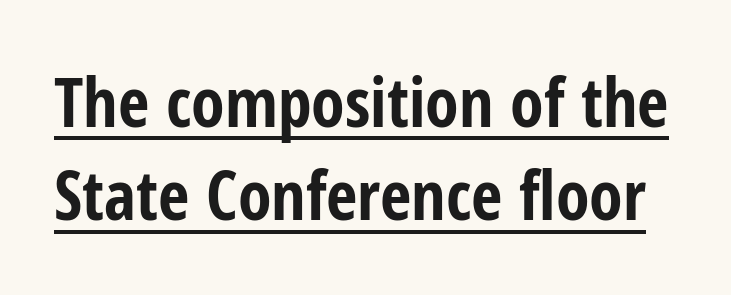
{"serif": "no", "italic": "no", "bold": "yes", "weight": "bold", "width": "condensed", "stroke_contrast": "low", "x_height": "medium", "monospaced": "no", "underline": "yes", "line_spacing": "normal", "line_spacing_ratio": 1.37, "letter_spacing": "normal", "letter_spacing_em": 0.0, "glyph_px": 68}
